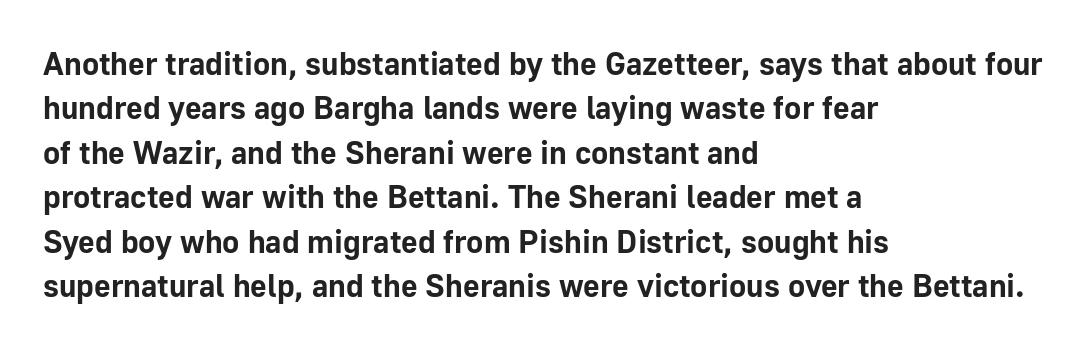
Leading matches the norm, producing a regular column. Nothing sits at the stroke ends, so this counts as sans-serif. Note the varied advance widths — an 'i' is clearly narrower than an 'm'. Just letters on the line, the space beneath them empty. Posture: vertical. The glyphs have the mass of a bold cut.
